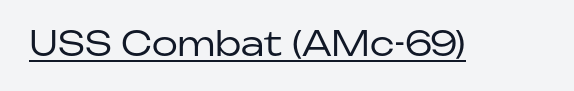
{"serif": "no", "italic": "no", "bold": "no", "weight": "regular", "width": "normal", "stroke_contrast": "low", "x_height": "medium", "monospaced": "no", "underline": "yes", "letter_spacing": "normal", "letter_spacing_em": 0.0, "glyph_px": 34}
